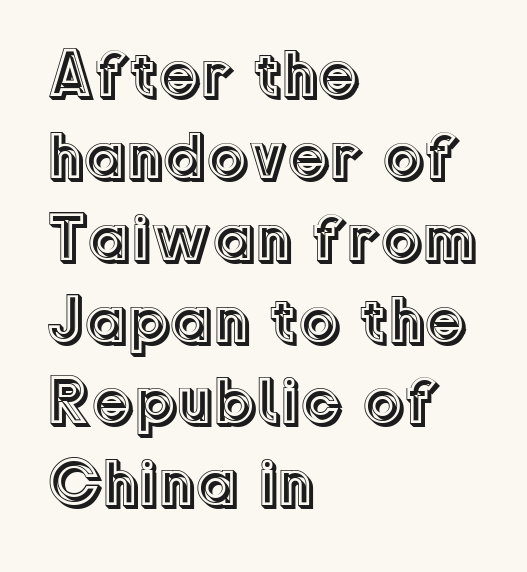
{"italic": "no", "width": "normal", "x_height": "medium", "monospaced": "no", "underline": "no", "align": "left", "line_spacing_ratio": 1.24, "letter_spacing": "normal", "letter_spacing_em": 0.0, "glyph_px": 66}
